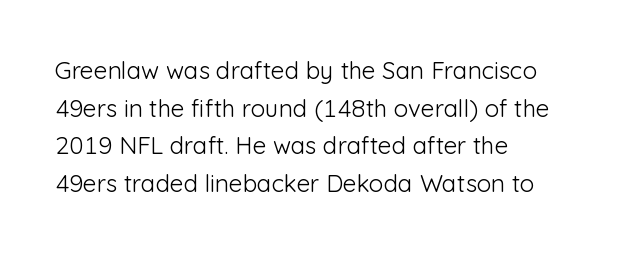
Q: Is the text bold? A: No.
Q: Is the text italic (slanted)? A: No, it is upright.
Q: Is the text underlined? A: No.
Q: How is the paragraph aligned? A: Left-aligned.
Q: Is the spacing between letters normal or unusually wide? A: Normal.
Q: Is the spacing between lines tight, normal or loose? A: Normal.
